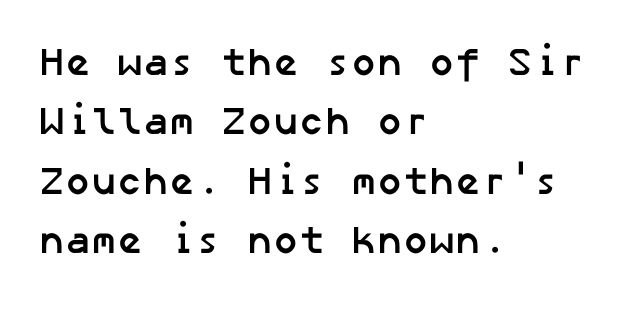
The passage shown stacks its lines at a standard gap. Typographically, this falls in the sans-serif category. Line beginnings align vertically; line endings do not. Beneath every word, the page is bare. Does the weight exceed regular? Yes, all the way to bold. The gaps between neighbouring characters are ordinary and unremarkable.
